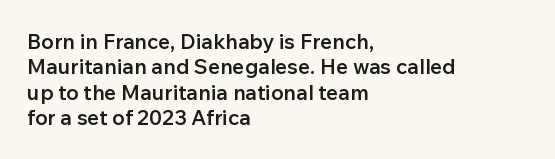
{"italic": "no", "bold": "semi", "underline": "no", "align": "left", "line_spacing_ratio": 1.21, "letter_spacing": "normal", "letter_spacing_em": 0.0, "glyph_px": 21}
